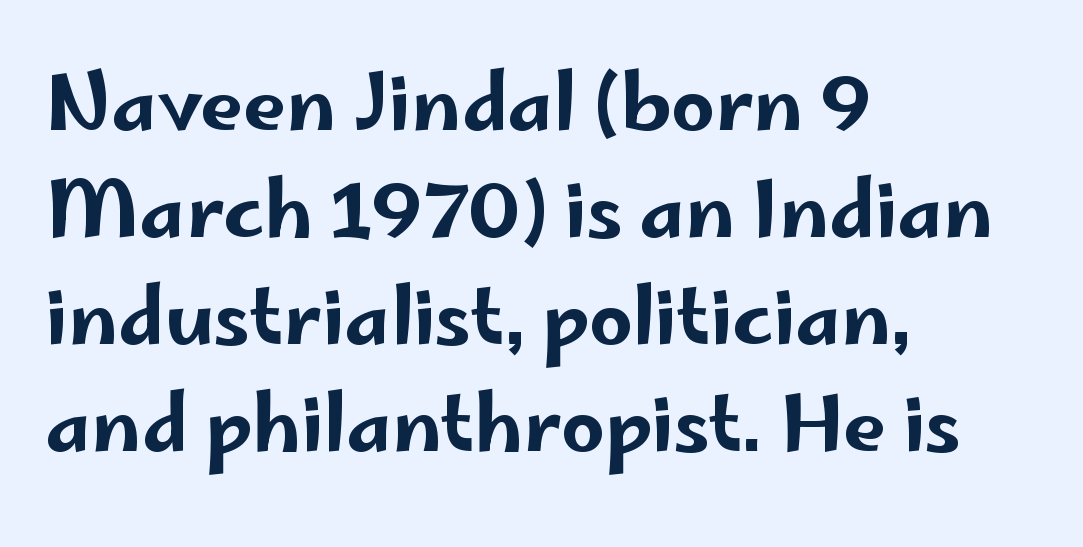
{"serif": "no", "italic": "no", "width": "wide", "stroke_contrast": "low", "x_height": "small", "monospaced": "no", "underline": "no", "align": "left", "line_spacing": "normal", "line_spacing_ratio": 1.39, "letter_spacing": "normal", "letter_spacing_em": 0.0, "glyph_px": 77}
